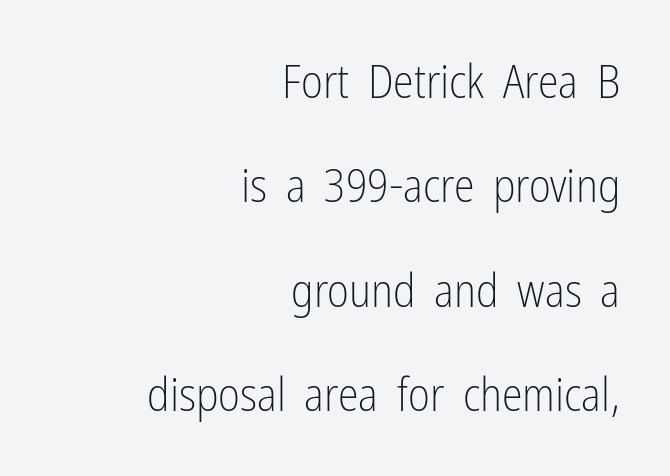
{"serif": "no", "italic": "no", "bold": "no", "weight": "light", "width": "condensed", "stroke_contrast": "low", "x_height": "medium", "monospaced": "no", "underline": "no", "align": "right", "line_spacing": "loose", "line_spacing_ratio": 2.22, "letter_spacing": "normal", "letter_spacing_em": 0.0, "glyph_px": 47}
